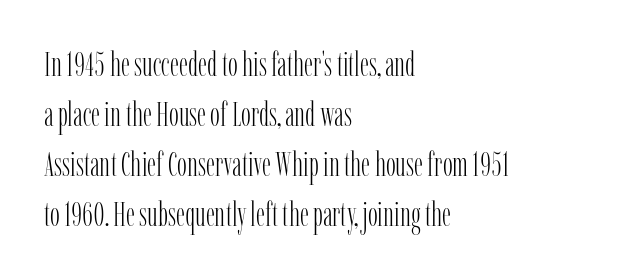
The image shows 33 px light, condensed serif type, upright; set left-aligned, normal line spacing (1.52x), normal letter spacing, not underlined; low stroke contrast and a medium x-height.
